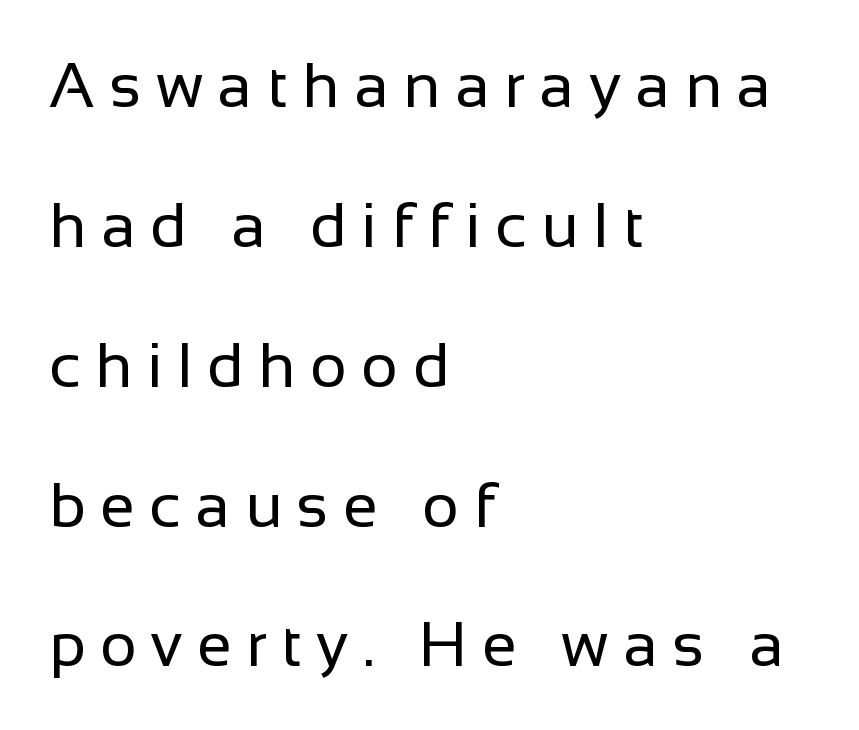
{"serif": "no", "italic": "no", "bold": "no", "weight": "regular", "width": "normal", "stroke_contrast": "low", "x_height": "medium", "monospaced": "no", "underline": "no", "align": "left", "line_spacing": "loose", "line_spacing_ratio": 2.22, "letter_spacing": "wide", "letter_spacing_em": 0.23, "glyph_px": 63}
